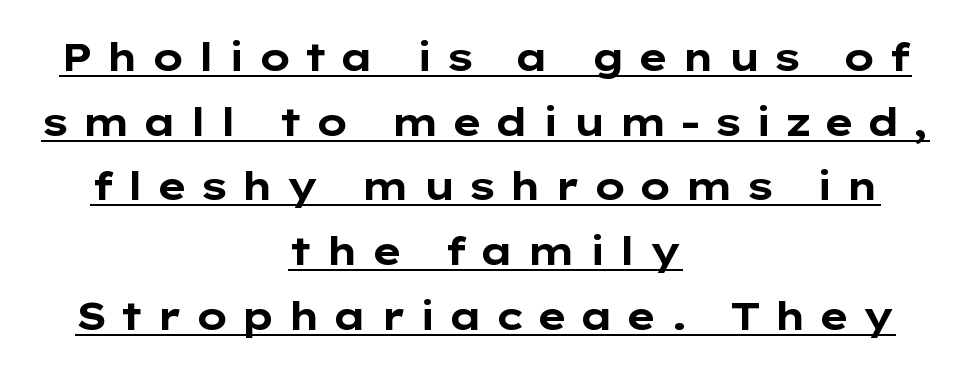
Classification — sans serif. You could only call the tracking loose — the letters float apart. This is underlined copy, the kind a proofreader might mark for attention. The typography opts for an upright posture over an oblique one. A typesetter would call this leading conventional body-copy spacing.
